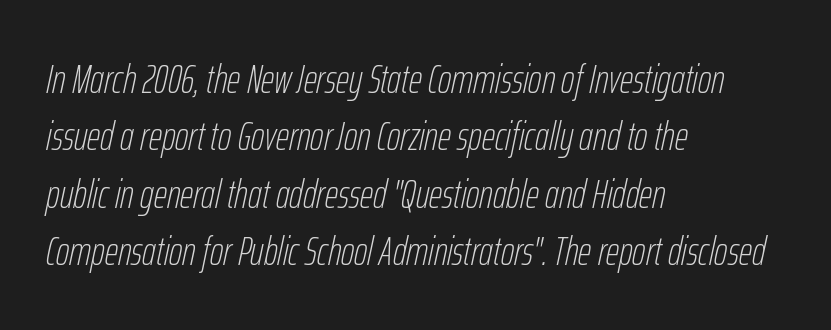
Q: Is the text bold? A: No.
Q: Is the text italic (slanted)? A: Yes, it leans right by about 12 degrees.
Q: Is the text underlined? A: No.
Q: How is the paragraph aligned? A: Left-aligned.
Q: Is the spacing between letters normal or unusually wide? A: Normal.
Q: Is the spacing between lines tight, normal or loose? A: Normal.
Q: Width (condensed, normal, or wide)? A: Condensed.
Q: Stroke contrast? A: Low.
Q: x-height? A: Medium.
Q: Monospaced? A: No.
